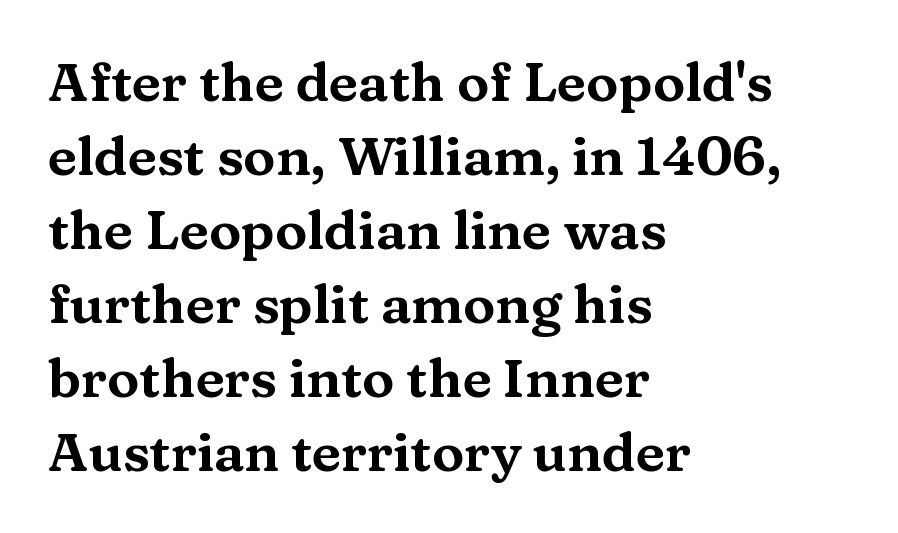
{"serif": "yes", "italic": "no", "width": "wide", "stroke_contrast": "medium", "x_height": "medium", "monospaced": "no", "underline": "no", "align": "left", "line_spacing": "normal", "line_spacing_ratio": 1.37, "letter_spacing": "normal", "letter_spacing_em": 0.0, "glyph_px": 54}
